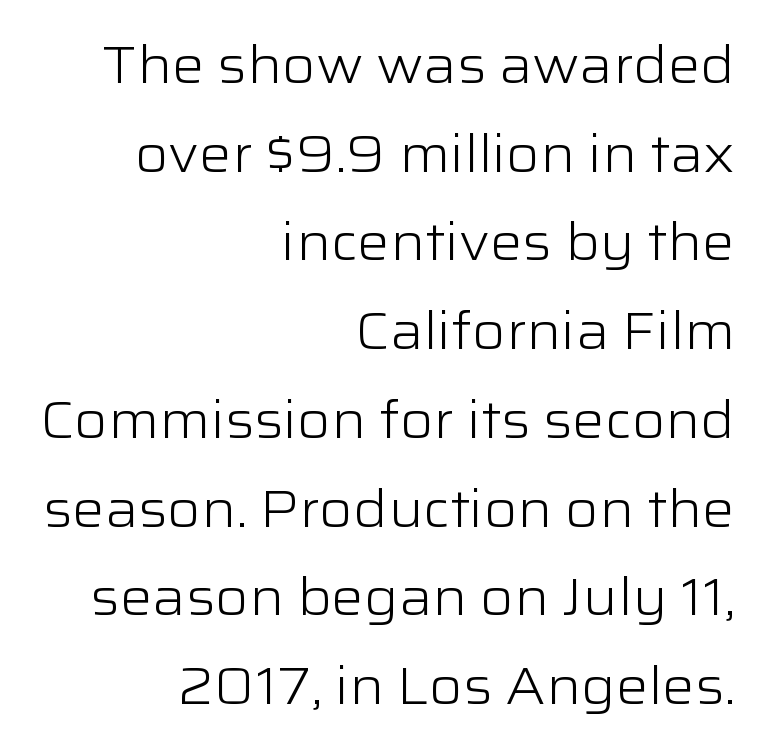
Heaviness? Minimal to ordinary, like unemphasized prose. The passage shown is typed in a proportional face where columns would drift. Upright lettering throughout. Leftover space on each line is placed entirely before the opening word.
